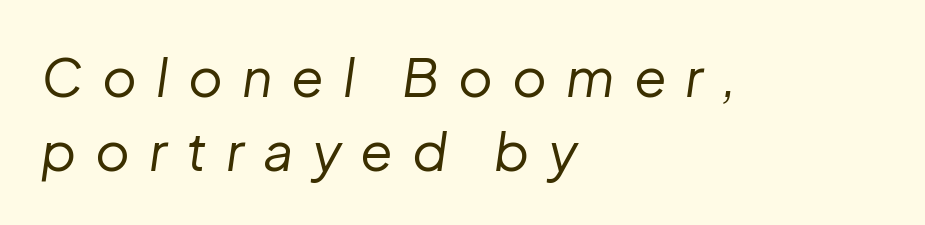
{"italic": "yes", "lean": "right", "slant_degrees": 8, "bold": "no", "weight": "regular", "width": "normal", "stroke_contrast": "low", "x_height": "medium", "monospaced": "no", "underline": "no", "align": "left", "line_spacing": "normal", "line_spacing_ratio": 1.4, "letter_spacing": "wide", "letter_spacing_em": 0.36, "glyph_px": 53}
